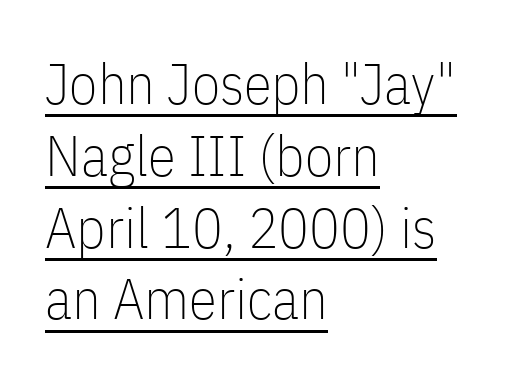
The image shows 57 px thin, condensed sans-serif type, upright; set left-aligned, normal line spacing (1.26x), normal letter spacing, underlined; low stroke contrast and a medium x-height.
